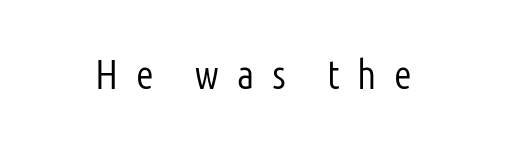
The text was rendered using a sans face with plain stroke endings. The face used here is rendered with a markedly widened letterfit. Varying glyph widths throughout — classic text-font behaviour. Decoration check: the copy has no underline.
